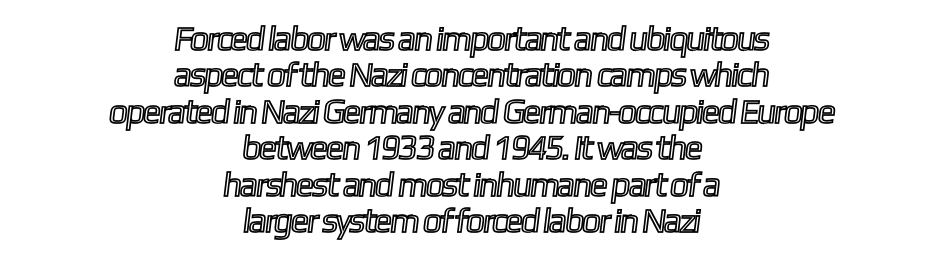
The image shows 34 px condensed type; set centered, tight line spacing (1.07x), normal letter spacing, not underlined; a medium x-height.
